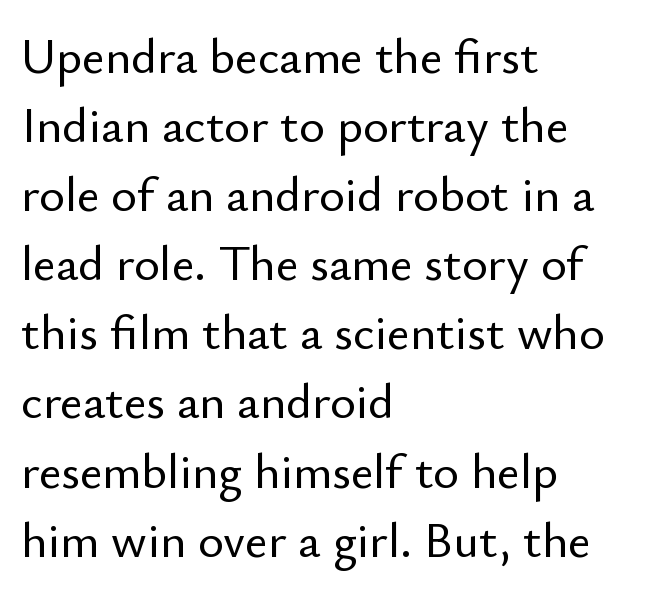
{"serif": "no", "italic": "no", "width": "normal", "stroke_contrast": "low", "x_height": "small", "monospaced": "no", "underline": "no", "align": "left", "line_spacing": "normal", "line_spacing_ratio": 1.41, "letter_spacing": "normal", "letter_spacing_em": 0.0, "glyph_px": 49}
